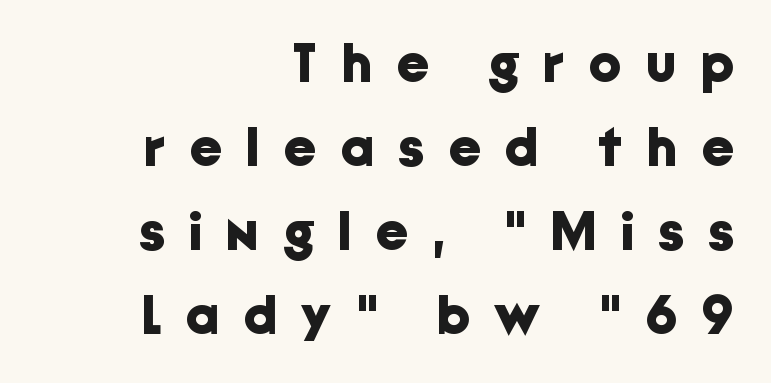
{"serif": "no", "italic": "no", "bold": "yes", "weight": "bold", "width": "normal", "stroke_contrast": "low", "x_height": "medium", "monospaced": "no", "underline": "no", "align": "right", "line_spacing": "normal", "line_spacing_ratio": 1.5, "letter_spacing": "wide", "letter_spacing_em": 0.44, "glyph_px": 56}
